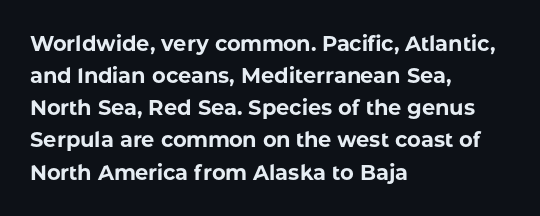
The image shows 21 px bold type, upright; set left-aligned, normal line spacing (1.53x), normal letter spacing, not underlined.
